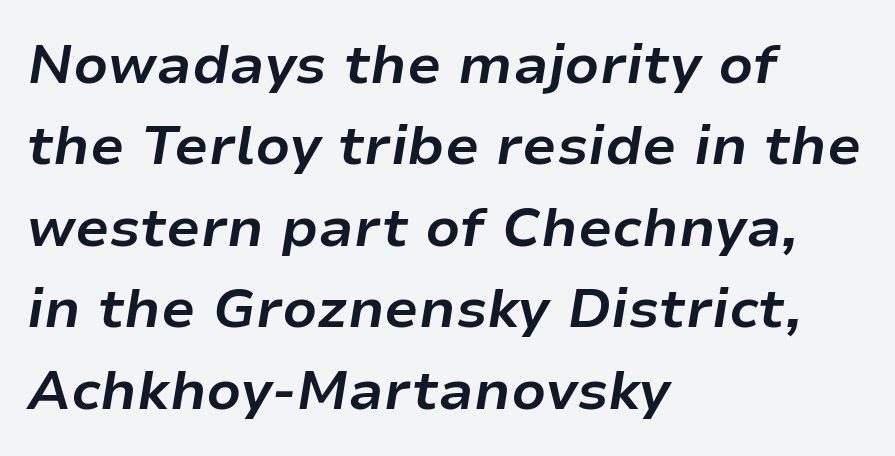
Q: Is the text bold? A: Yes.
Q: Is the text italic (slanted)? A: Yes, it leans right by about 9 degrees.
Q: Is the text underlined? A: No.
Q: How is the paragraph aligned? A: Left-aligned.
Q: Is the spacing between letters normal or unusually wide? A: Normal.
Q: Is the spacing between lines tight, normal or loose? A: Normal.
Q: Width (condensed, normal, or wide)? A: Normal.
Q: Stroke contrast? A: Low.
Q: x-height? A: Medium.
Q: Monospaced? A: No.
